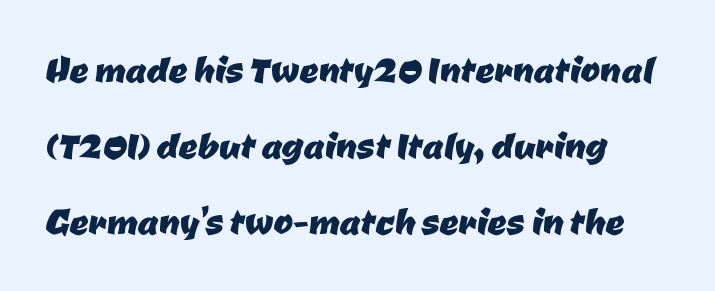
A typesetter would call this proportional, since set widths differ per character. Compared with typical body copy, the letter spacing here is the same. The passage shown is typeset with a sans-serif family. This block has exactly the height ordinary leading produces. The string is rendered with underlining switched off.
